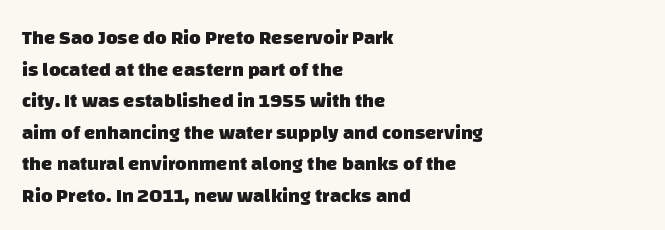
{"bold": "yes", "underline": "no", "align": "left", "line_spacing": "normal", "line_spacing_ratio": 1.58, "letter_spacing": "normal", "letter_spacing_em": 0.0, "glyph_px": 20}
